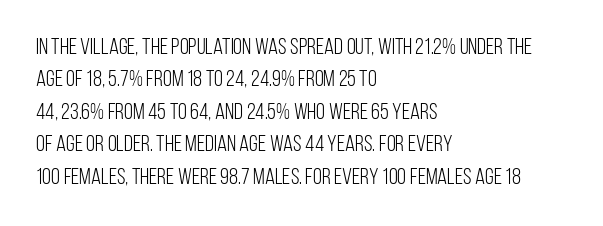
{"italic": "no", "bold": "no", "underline": "no", "align": "left", "line_spacing": "normal", "line_spacing_ratio": 1.41, "letter_spacing": "normal", "letter_spacing_em": 0.0, "glyph_px": 23}
